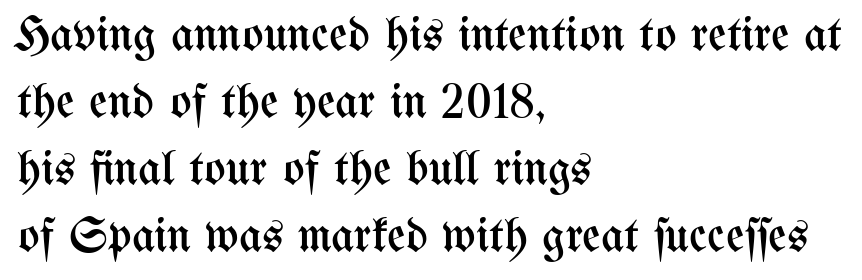
Letter spacing: default. A bare baseline throughout the passage. Character widths vary here, with narrow letters taking less room than wide ones. The block of text has a typical density, with ordinary space between rows. This rendering uses left alignment, leaving the right contour irregular.
